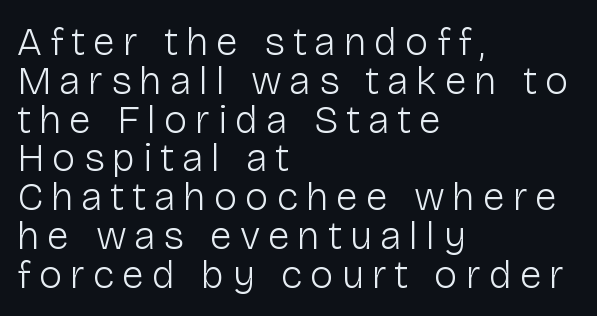
Q: Is the text bold? A: No.
Q: Is the text italic (slanted)? A: No, it is upright.
Q: Is the typeface a serif or a sans-serif typeface? A: Sans-serif.
Q: Is the text underlined? A: No.
Q: How is the paragraph aligned? A: Left-aligned.
Q: Is the spacing between lines tight, normal or loose? A: Tight.
Q: Width (condensed, normal, or wide)? A: Normal.
Q: Stroke contrast? A: Low.
Q: x-height? A: Medium.
Q: Monospaced? A: No.
